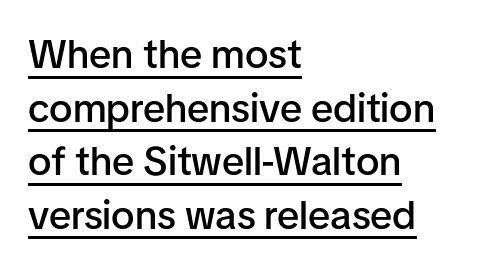
The image shows 40 px semibold sans-serif type, upright; set left-aligned, normal line spacing (1.34x), normal letter spacing, underlined; low stroke contrast and a medium x-height.
